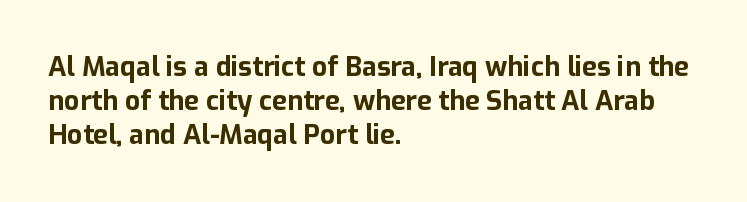
{"italic": "no", "bold": "yes", "underline": "no", "align": "left", "line_spacing": "normal", "line_spacing_ratio": 1.26, "letter_spacing": "normal", "letter_spacing_em": 0.0, "glyph_px": 27}
